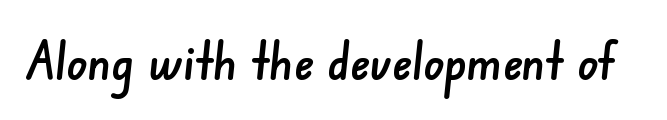
Q: Is the typeface a serif or a sans-serif typeface? A: Sans-serif.
Q: Is the text underlined? A: No.
Q: Is the spacing between letters normal or unusually wide? A: Normal.
Q: Width (condensed, normal, or wide)? A: Normal.
Q: Stroke contrast? A: Low.
Q: x-height? A: Small.
Q: Monospaced? A: No.
